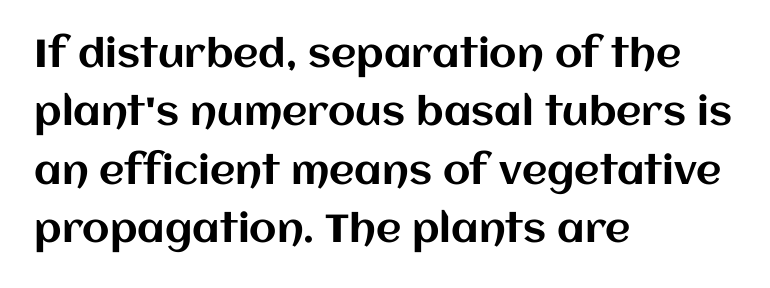
A typesetter would call this proportional, since set widths differ per character. It's the straight-up-and-down kind of type. Words float on clear page, feet unadorned. One glance says typical: line gaps are just what's usual. A student would call this left alignment; a typographer would say flush left, rag right.
